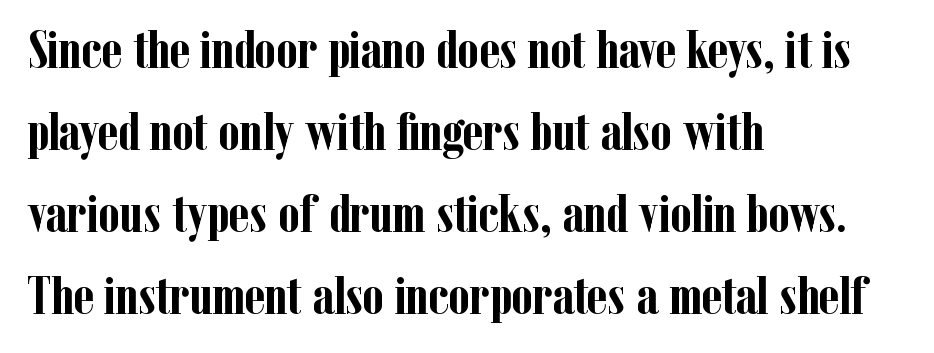
Q: Is the text bold? A: Yes.
Q: Is the text italic (slanted)? A: No, it is upright.
Q: Is the typeface a serif or a sans-serif typeface? A: Serif.
Q: Is the text underlined? A: No.
Q: How is the paragraph aligned? A: Left-aligned.
Q: Is the spacing between letters normal or unusually wide? A: Normal.
Q: Is the spacing between lines tight, normal or loose? A: Normal.
Q: Width (condensed, normal, or wide)? A: Condensed.
Q: Stroke contrast? A: Low.
Q: x-height? A: Medium.
Q: Monospaced? A: No.
